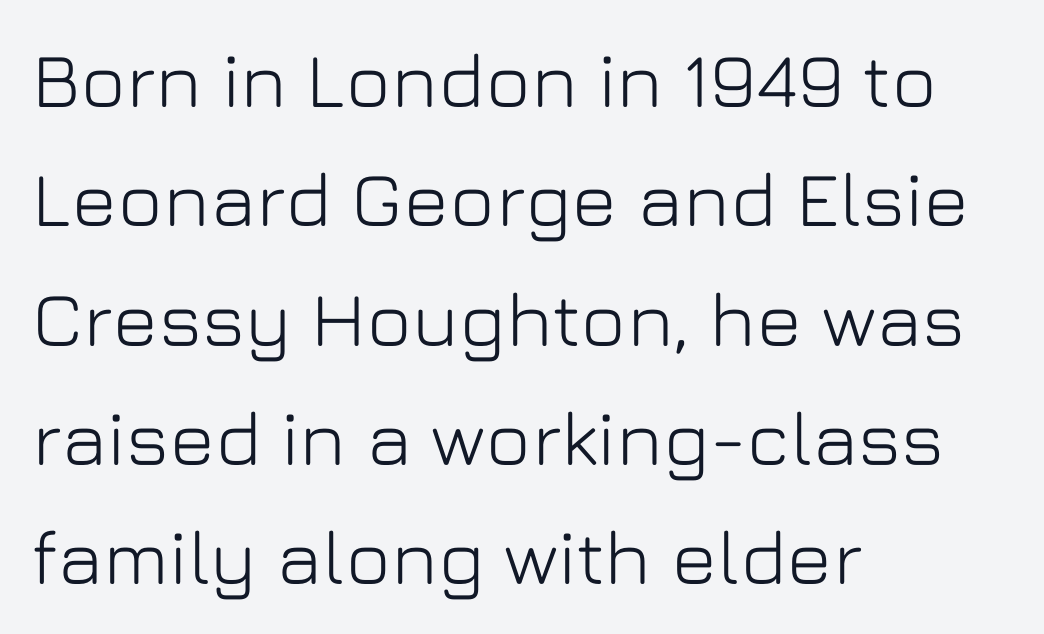
Proportional: the letters do not fall into vertical columns. The lines in this sample share a left origin and differ only in where they stop. A typesetter would label this face a sans. Look at the tracking — it's just the regular setting, nothing added. Underlining? Definitely not there. The vertical gap from one line to the next is medium.
